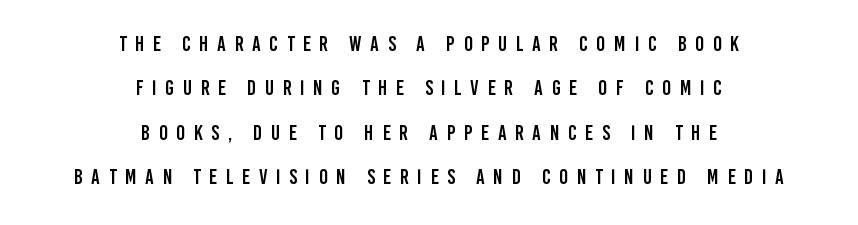
{"italic": "no", "underline": "no", "align": "center", "line_spacing": "loose", "line_spacing_ratio": 2.11, "letter_spacing": "wide", "letter_spacing_em": 0.41, "glyph_px": 21}
